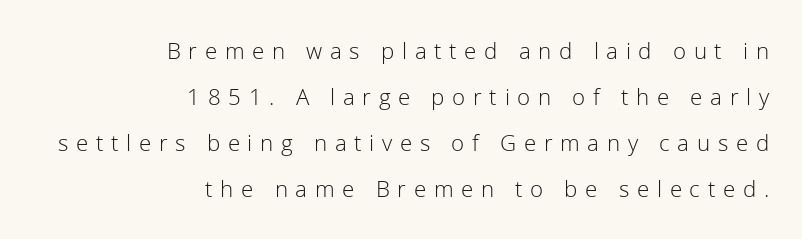
The image shows 24 px text type, upright; set right-aligned, loose line spacing (1.92x), unusually wide letter spacing (+0.32 em), not underlined.
